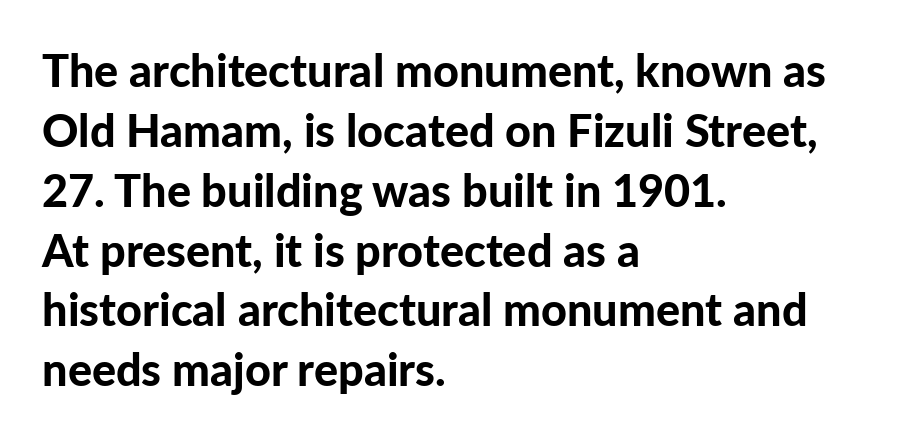
The image shows 45 px bold sans-serif type, upright; set left-aligned, normal line spacing (1.33x), normal letter spacing, not underlined; low stroke contrast and a medium x-height.
